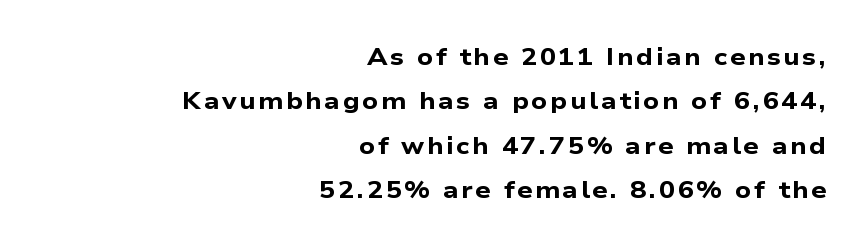
Has an underline been added? It has not. Chunky letters — that's bold for sure. In CSS terms this would be text-align: right.
